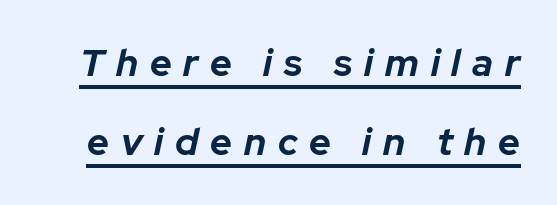
The image shows 38 px bold type, italic (leaning right); set loose line spacing (2.08x), unusually wide letter spacing (+0.31 em), underlined; low stroke contrast and a medium x-height.
